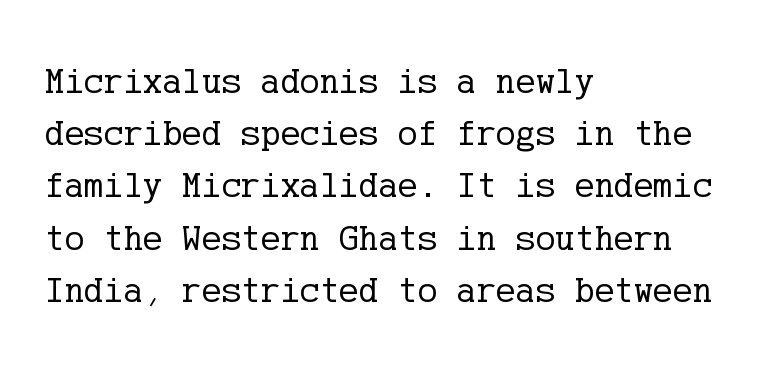
{"serif": "yes", "italic": "no", "bold": "no", "weight": "regular", "width": "normal", "stroke_contrast": "low", "x_height": "medium", "underline": "no", "align": "left", "line_spacing": "normal", "line_spacing_ratio": 1.41, "letter_spacing": "normal", "letter_spacing_em": 0.0, "glyph_px": 37}
